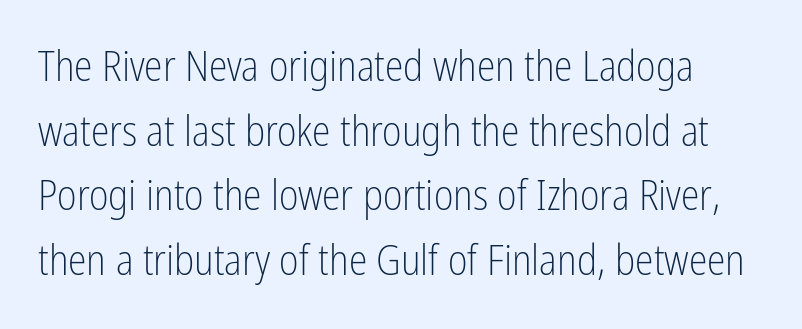
{"serif": "no", "italic": "no", "bold": "no", "weight": "light", "width": "condensed", "stroke_contrast": "low", "x_height": "medium", "monospaced": "no", "underline": "no", "line_spacing": "normal", "line_spacing_ratio": 1.54, "letter_spacing": "normal", "letter_spacing_em": 0.0, "glyph_px": 42}
